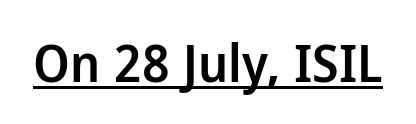
Here the designer chose a conventional face with non-uniform glyph widths. Each glyph is drawn with semibold strokes, heavier than normal yet not fully bold. Somebody hit Ctrl+U on this one — the words are underlined. The characters display no serif detailing; their extremities are plain. These lines were composed using upright roman letters.
